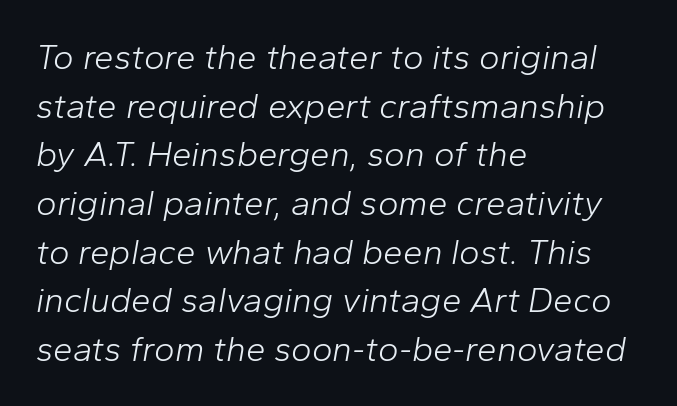
{"italic": "yes", "lean": "right", "slant_degrees": 10, "bold": "no", "weight": "light", "width": "normal", "stroke_contrast": "low", "x_height": "medium", "monospaced": "no", "underline": "no", "align": "left", "line_spacing": "normal", "line_spacing_ratio": 1.39, "letter_spacing": "normal", "letter_spacing_em": 0.0, "glyph_px": 35}
